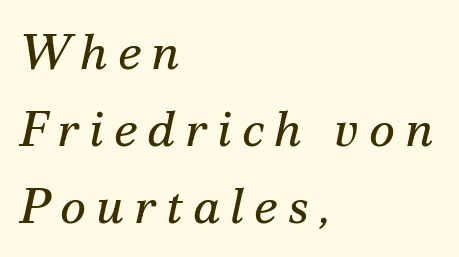
Q: Is the text bold? A: No.
Q: Is the text italic (slanted)? A: Yes, it leans right by about 12 degrees.
Q: Is the typeface a serif or a sans-serif typeface? A: Serif.
Q: Is the text underlined? A: No.
Q: How is the paragraph aligned? A: Left-aligned.
Q: Is the spacing between letters normal or unusually wide? A: Unusually wide.
Q: Is the spacing between lines tight, normal or loose? A: Normal.
Q: Width (condensed, normal, or wide)? A: Normal.
Q: Stroke contrast? A: Medium.
Q: x-height? A: Small.
Q: Monospaced? A: No.
